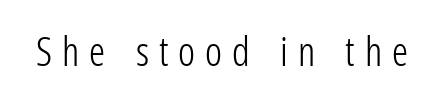
{"serif": "no", "italic": "no", "bold": "no", "weight": "light", "width": "condensed", "stroke_contrast": "low", "x_height": "medium", "monospaced": "no", "underline": "no", "letter_spacing": "wide", "letter_spacing_em": 0.25, "glyph_px": 40}
